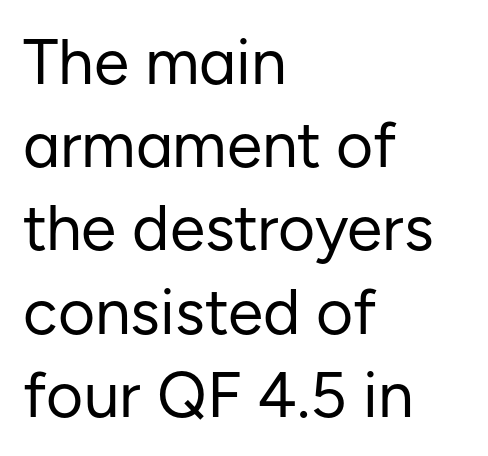
The image shows 64 px regular-weight sans-serif type, upright; set left-aligned, normal line spacing (1.3x), normal letter spacing, not underlined; low stroke contrast and a medium x-height.
